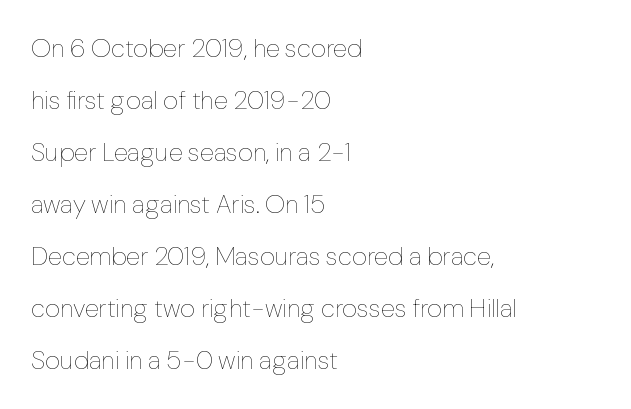
The image shows 26 px text type, upright; set left-aligned, loose line spacing (2.0x), normal letter spacing, not underlined.
